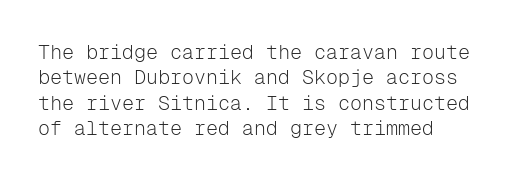
{"italic": "no", "bold": "no", "underline": "no", "align": "left", "line_spacing": "normal", "line_spacing_ratio": 1.27, "letter_spacing": "normal", "letter_spacing_em": 0.0, "glyph_px": 20}
